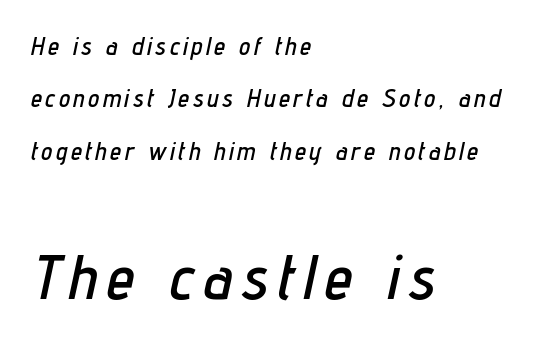
The image shows 63 px condensed type, italic (leaning right); set left-aligned, loose line spacing (2.1x), not underlined; the second (bottom) block is 2.52x larger; low stroke contrast and a medium x-height.
